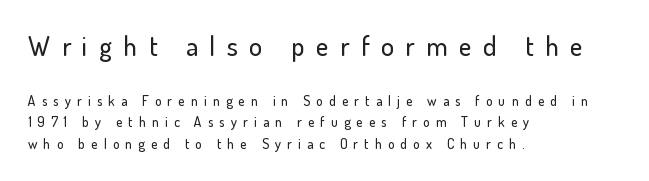
Q: Is the text italic (slanted)? A: No, it is upright.
Q: Is the text underlined? A: No.
Q: How is the paragraph aligned? A: Left-aligned.
Q: Is the spacing between letters normal or unusually wide? A: Unusually wide.
Q: Is the spacing between lines tight, normal or loose? A: Normal.
Q: Which block of text is set in a larger size, the first (top) or the second (bottom)? A: The first (top) one.
